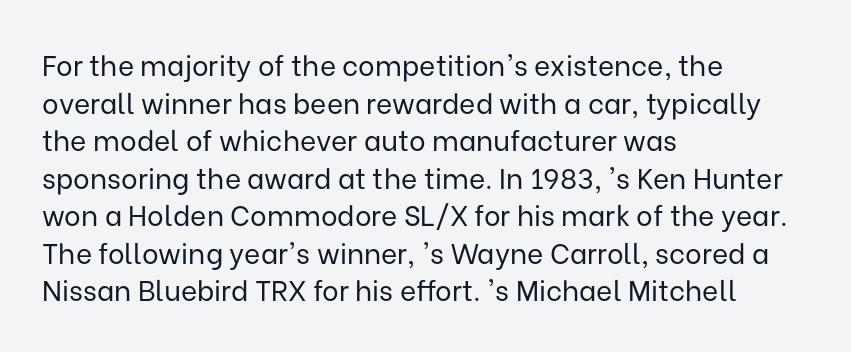
The image shows 28 px regular-weight sans-serif type, upright; set left-aligned, normal line spacing (1.34x), normal letter spacing, not underlined; low stroke contrast and a medium x-height.
